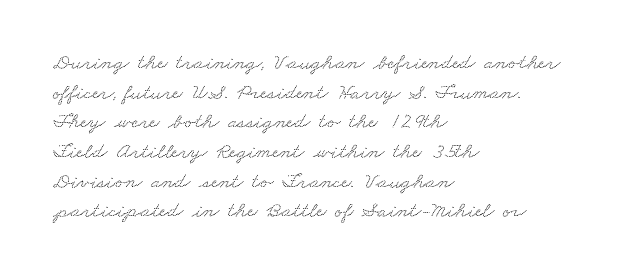
The image shows 22 px text type; set left-aligned, normal line spacing (1.35x), normal letter spacing, not underlined.
